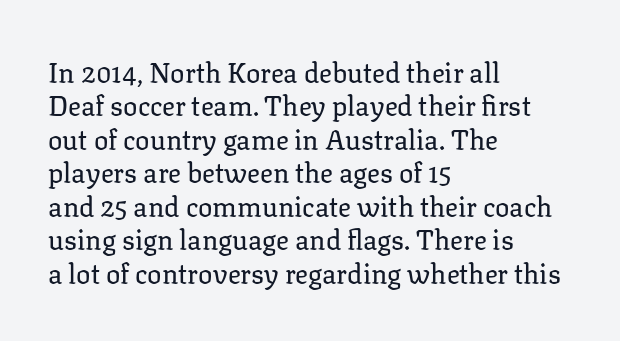
The image shows 27 px text type, upright; set left-aligned, line spacing 1.24x, normal letter spacing, not underlined.
